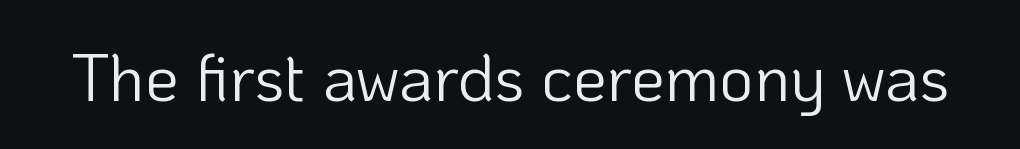
Q: Is the text bold? A: No.
Q: Is the text italic (slanted)? A: No, it is upright.
Q: Is the typeface a serif or a sans-serif typeface? A: Sans-serif.
Q: Is the text underlined? A: No.
Q: Is the spacing between letters normal or unusually wide? A: Normal.
Q: Width (condensed, normal, or wide)? A: Normal.
Q: Stroke contrast? A: Low.
Q: x-height? A: Medium.
Q: Monospaced? A: No.
